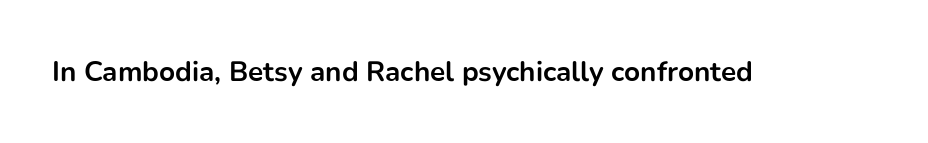
The passage shown is emphatically bold. Observe the ordinary spacing: letters are neighbours, not strangers. Spacing verdict: proportional, widths tailored to each character. The designer went with a sans here, leaving each stem footless. Rule under the text: the space is simply empty.
